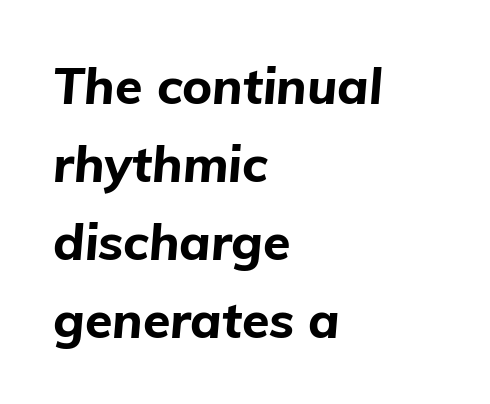
The image shows 50 px bold type, italic (leaning right); set left-aligned, normal line spacing (1.56x), normal letter spacing, not underlined; low stroke contrast and a medium x-height.
